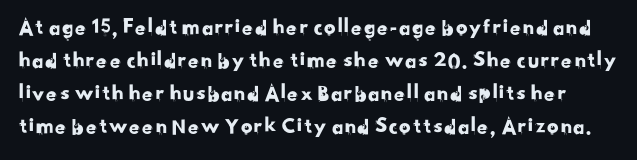
The image shows 23 px text type; set normal line spacing (1.44x), normal letter spacing, not underlined.
